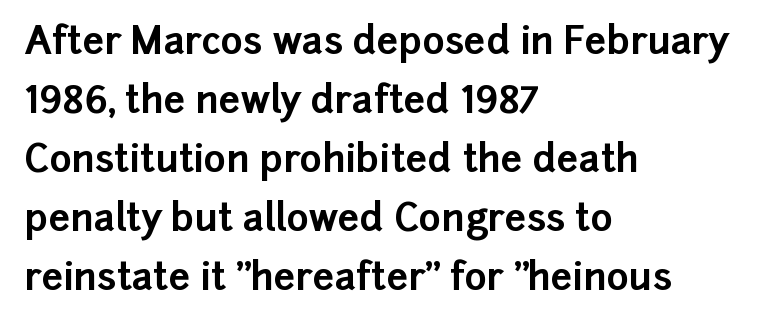
Strong, thick strokes mark this as bold type. Summary of vertical rhythm: regular, with standard interline spacing. Tall strokes in this sample are plumb rather than angled. Serif or sans? Sans — the stroke terminals are bare. Left-aligned paragraph, ragged on the right. The rendering uses natural spacing where letterforms have individual widths.
